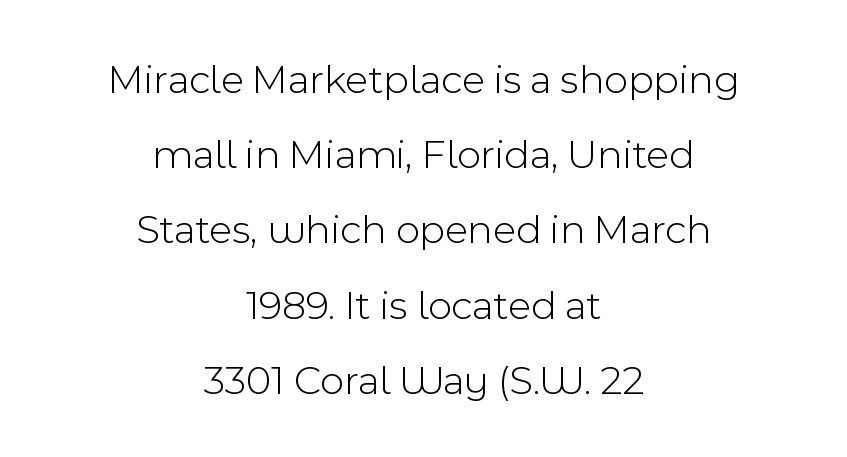
{"serif": "no", "italic": "no", "bold": "no", "weight": "light", "width": "normal", "x_height": "medium", "monospaced": "no", "underline": "no", "align": "center", "line_spacing_ratio": 1.79, "letter_spacing": "normal", "letter_spacing_em": 0.0, "glyph_px": 42}
